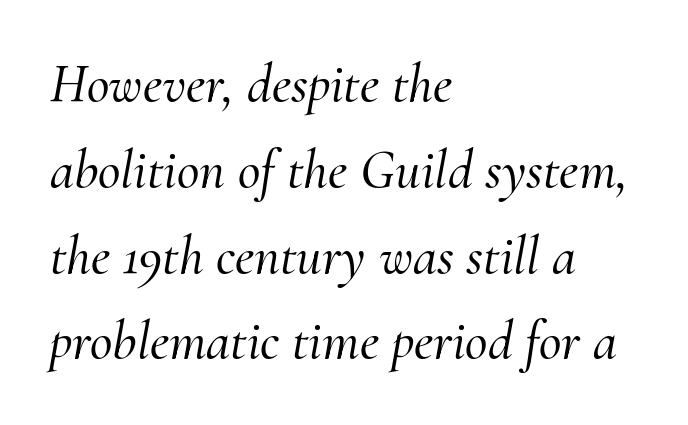
Style check: oblique. Think of a printed novel: that variable character pitch is what you see here. Default kerning and tracking; the words read as compact shapes. Anything drawn beneath the words? Only blank space. If you drew a ruler down the left edge, every line would touch it. Rows of type keep a routine distance in the vertical direction.
